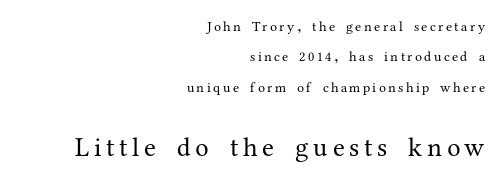
Bigger letters appear in the bottom chunk; the top chunk is reduced. No heavy texture on the line: the type isn't bold. No word sits above an underline. Each line ends at the same right margin while the left side varies. A great deal of white space separates one row of letters from the next. Designer's note — italics off, roman on.
